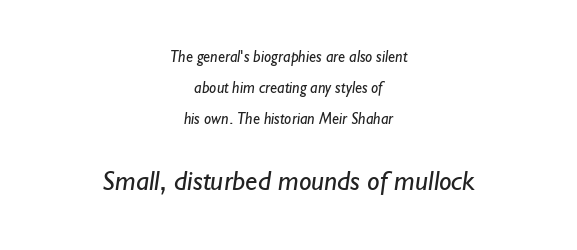
The image shows 28 px regular-weight sans-serif type; set centered, loose line spacing (1.95x), normal letter spacing, not underlined; the second (bottom) block is 1.75x larger; low stroke contrast and a small x-height.
